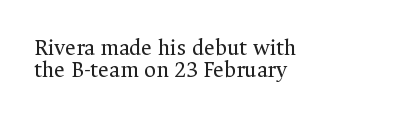
The lines are quadded left. The foot of each line stays bare and open. The axis of the letterforms is exactly vertical. This block would grow much taller if given ordinary leading; it's compressed now. Is the type heavy? It reads as light-to-regular instead.
